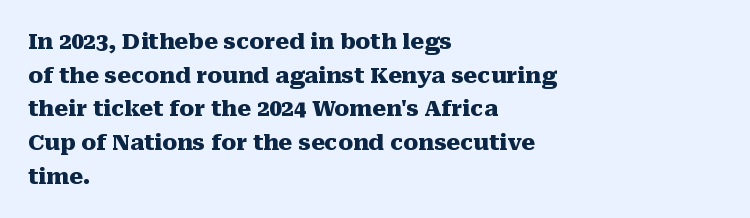
{"italic": "no", "bold": "yes", "underline": "no", "align": "left", "line_spacing": "normal", "line_spacing_ratio": 1.53, "letter_spacing": "normal", "letter_spacing_em": 0.0, "glyph_px": 22}
